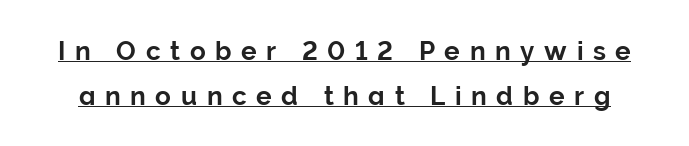
The image shows 26 px text type, upright; set line spacing 1.72x, unusually wide letter spacing (+0.37 em), underlined.
